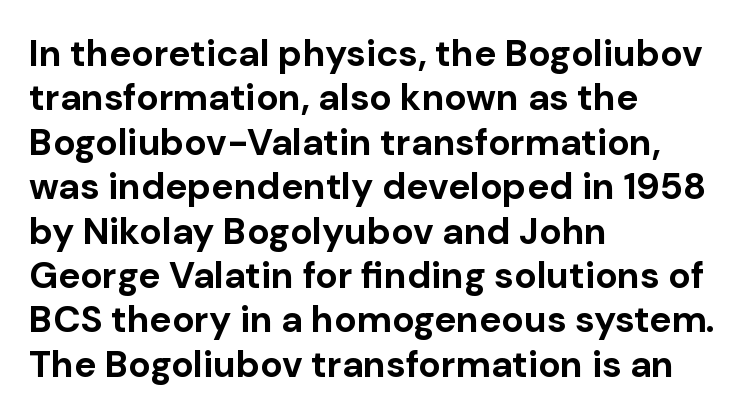
Q: Is the text bold? A: Yes.
Q: Is the text italic (slanted)? A: No, it is upright.
Q: Is the typeface a serif or a sans-serif typeface? A: Sans-serif.
Q: Is the text underlined? A: No.
Q: How is the paragraph aligned? A: Left-aligned.
Q: Is the spacing between letters normal or unusually wide? A: Normal.
Q: Width (condensed, normal, or wide)? A: Normal.
Q: Stroke contrast? A: Low.
Q: x-height? A: Medium.
Q: Monospaced? A: No.
